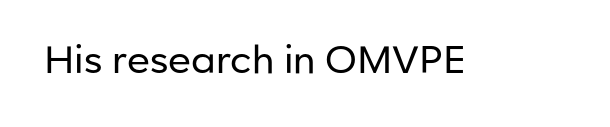
Font category for this specimen: sans-serif. On a weight scale, this lands at 450 or below. The line texture is even and compact thanks to regular tracking. Characters remain perfectly vertical along every line. Unmarked baselines from the first word to the last.
